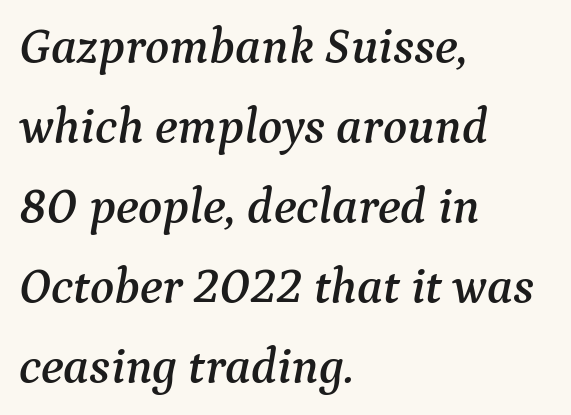
Looking at the ascenders, they clearly lean. This rendering features lettering with no underline. The letters sit at their default tracking, neither squeezed nor spread. The paragraph shown leans on its left margin. Small tapered or slab feet sit at the stroke ends, so this counts as serif. Notice how descenders clear the ascenders below comfortably — that's standard leading.
